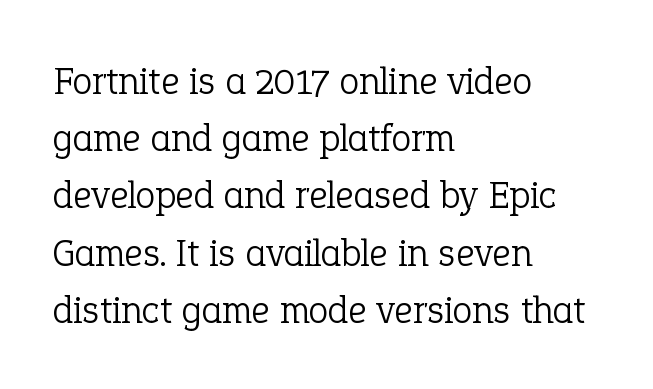
Q: Is the text bold? A: No.
Q: Is the text italic (slanted)? A: No, it is upright.
Q: Is the typeface a serif or a sans-serif typeface? A: Serif.
Q: Is the text underlined? A: No.
Q: How is the paragraph aligned? A: Left-aligned.
Q: Is the spacing between letters normal or unusually wide? A: Normal.
Q: Is the spacing between lines tight, normal or loose? A: Normal.
Q: Width (condensed, normal, or wide)? A: Normal.
Q: Stroke contrast? A: Low.
Q: x-height? A: Medium.
Q: Monospaced? A: No.
